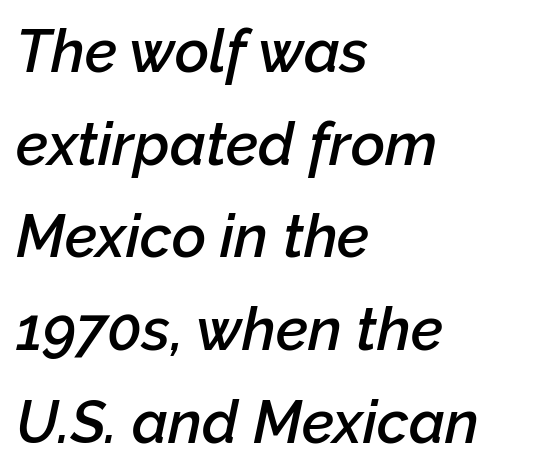
{"italic": "yes", "lean": "right", "slant_degrees": 12, "bold": "semi", "weight": "semibold", "width": "normal", "stroke_contrast": "low", "x_height": "medium", "monospaced": "no", "underline": "no", "align": "left", "line_spacing": "normal", "line_spacing_ratio": 1.57, "letter_spacing": "normal", "letter_spacing_em": 0.0, "glyph_px": 59}
